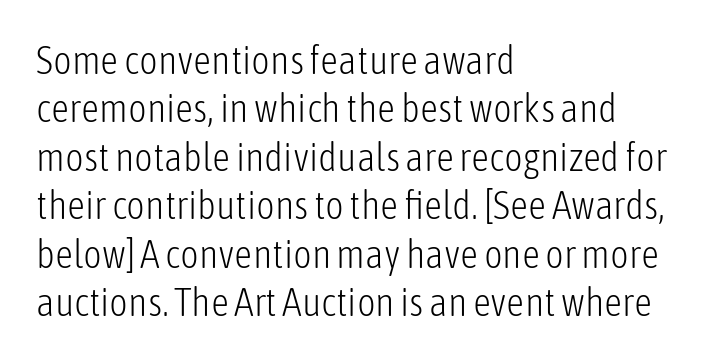
{"serif": "no", "italic": "no", "bold": "no", "weight": "light", "width": "condensed", "stroke_contrast": "low", "x_height": "medium", "monospaced": "no", "underline": "no", "align": "left", "line_spacing_ratio": 1.21, "letter_spacing": "normal", "letter_spacing_em": 0.0, "glyph_px": 40}
